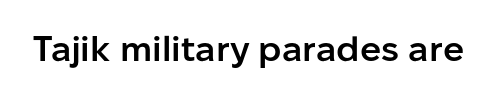
Here the designer chose a conventional face with non-uniform glyph widths. Standard letterfit; no display-style spreading of the glyphs. This is sans-serif lettering, the kind often seen on screens and signage. Moderately thickened strokes mark this as semibold type.
